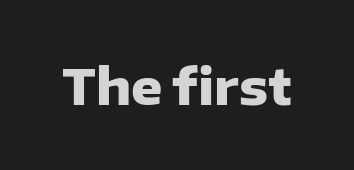
Q: Is the text bold? A: Yes.
Q: Is the text italic (slanted)? A: No, it is upright.
Q: Is the typeface a serif or a sans-serif typeface? A: Sans-serif.
Q: Is the text underlined? A: No.
Q: Is the spacing between letters normal or unusually wide? A: Normal.
Q: Width (condensed, normal, or wide)? A: Normal.
Q: Stroke contrast? A: Low.
Q: x-height? A: Medium.
Q: Monospaced? A: No.
